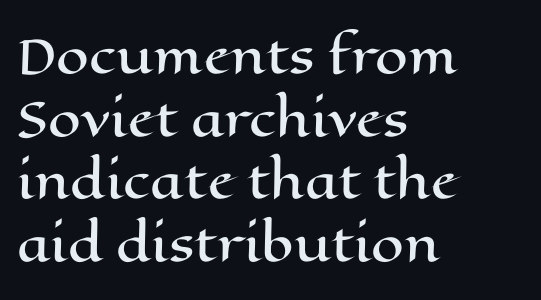
{"italic": "no", "width": "wide", "stroke_contrast": "high", "x_height": "medium", "monospaced": "no", "underline": "no", "align": "left", "line_spacing": "normal", "line_spacing_ratio": 1.33, "letter_spacing": "normal", "letter_spacing_em": 0.0, "glyph_px": 47}
